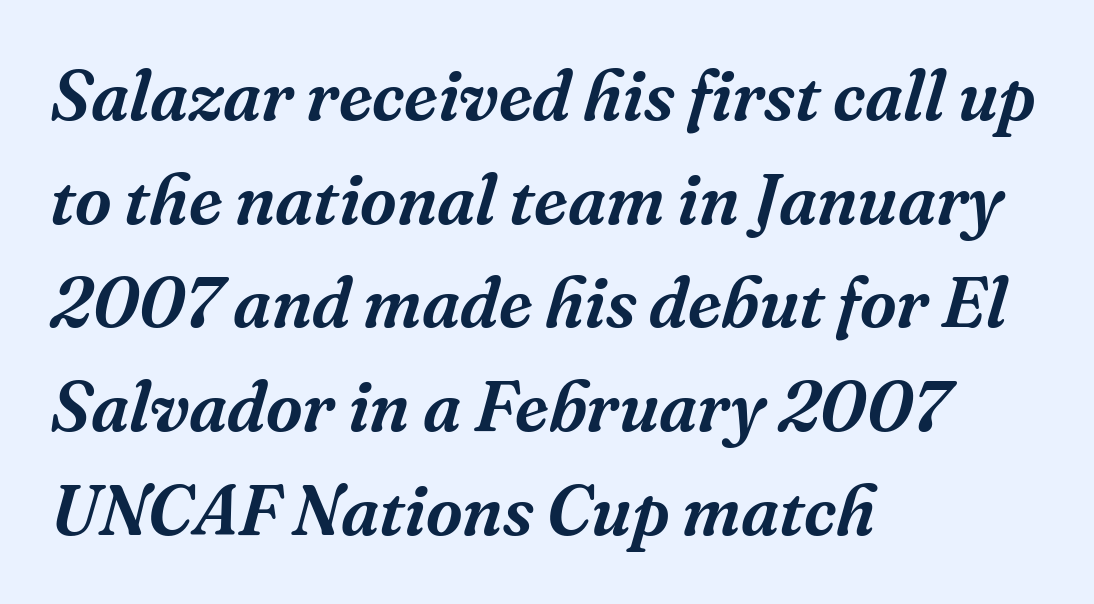
Varying glyph widths throughout — classic text-font behaviour. There's an unmistakable incline to the writing here. Students, observe: this is what conventionally led text looks like. The string is rendered with underlining switched off.
